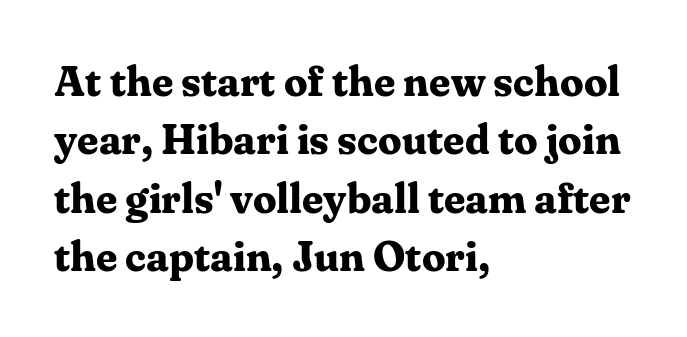
The rendering shows small feet on the letterforms — a serif design. The lines are quadded left. Does the weight exceed regular? Yes, all the way to bold. Horizontal bands of white between lines are of average thickness.
